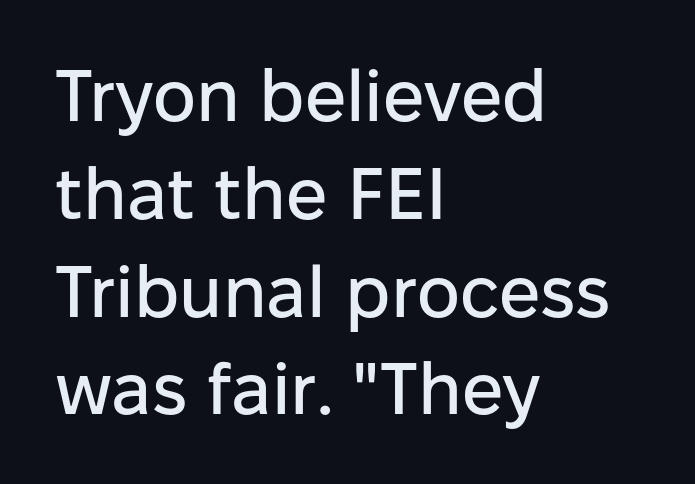
Q: Is the text italic (slanted)? A: No, it is upright.
Q: Is the typeface a serif or a sans-serif typeface? A: Sans-serif.
Q: Is the text underlined? A: No.
Q: How is the paragraph aligned? A: Left-aligned.
Q: Is the spacing between letters normal or unusually wide? A: Normal.
Q: Is the spacing between lines tight, normal or loose? A: Normal.
Q: Width (condensed, normal, or wide)? A: Normal.
Q: Stroke contrast? A: Low.
Q: x-height? A: Medium.
Q: Monospaced? A: No.
